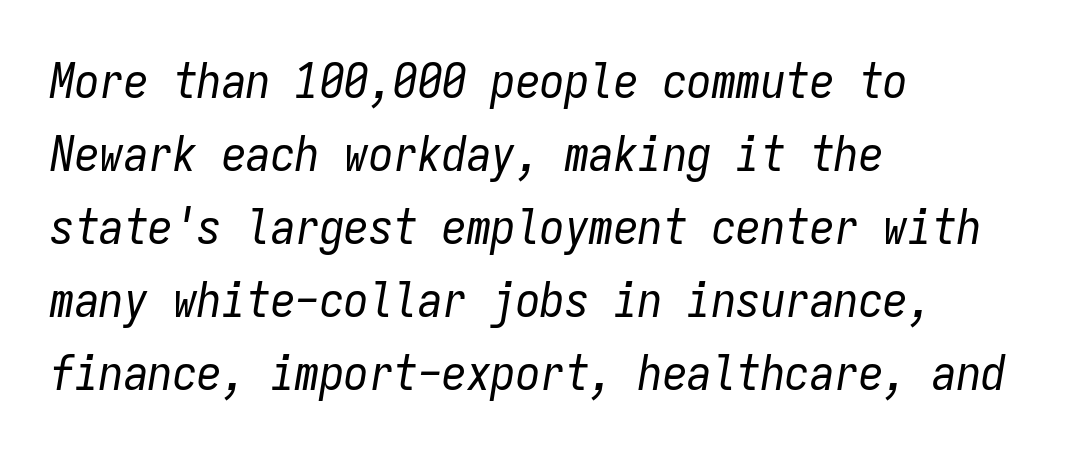
The zone under the glyphs is completely vacant. The glyphs look as if they've been sheared to an angle. Look at the tracking — it's just the regular setting, nothing added. Is the type heavy? It reads as light-to-regular instead.
